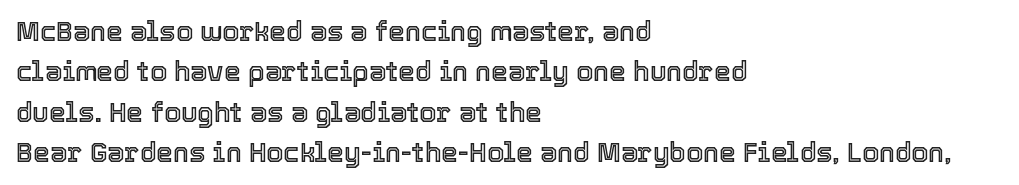
No italicization has been applied; the sample stays upright. This block has exactly the height ordinary leading produces. Students, note that the glyphs here touch the page at normal intervals. Typeset ragged right — the left edge is the straight one.
